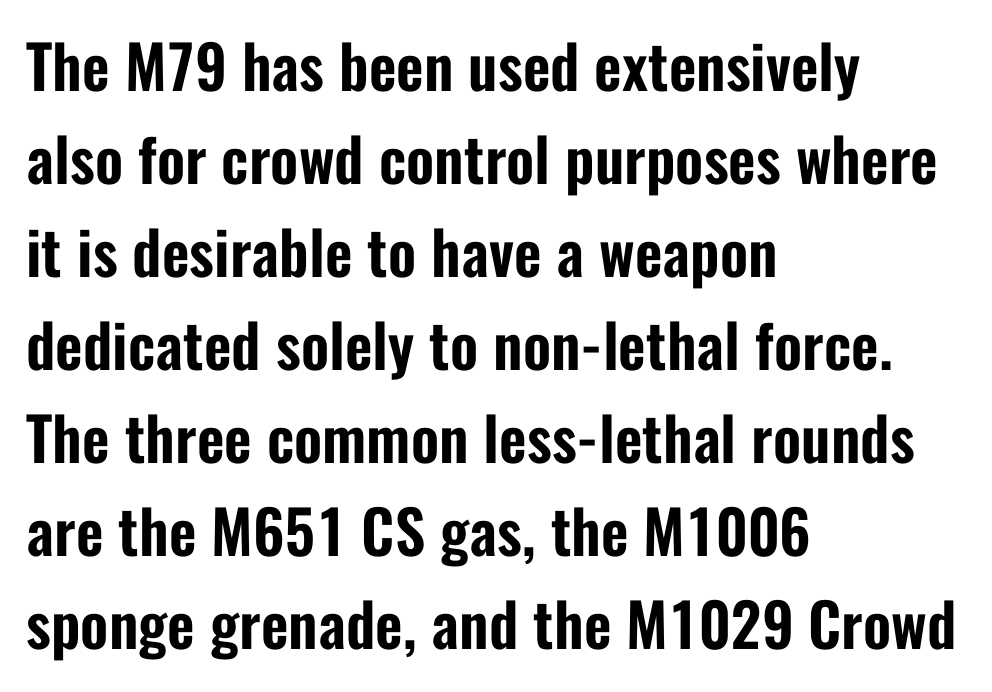
Varying glyph widths throughout — classic text-font behaviour. Ascenders rise straight up at ninety degrees. Bare-footed words on every line. Alignment: flush left. This is sans-serif lettering, the kind often seen on screens and signage.
